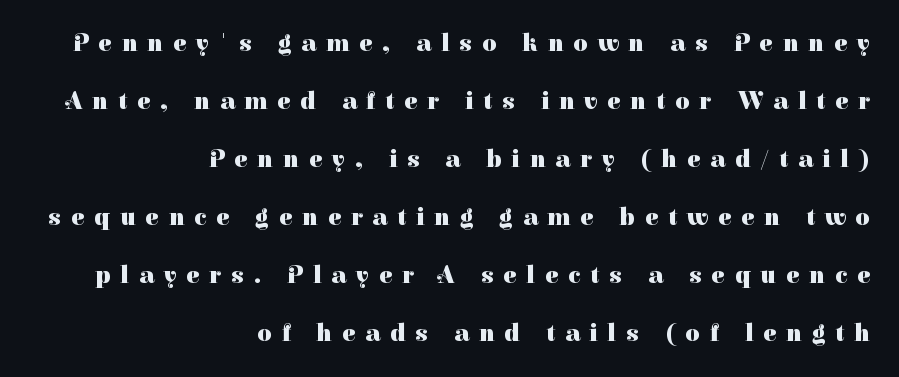
{"italic": "no", "bold": "yes", "underline": "no", "align": "right", "line_spacing": "loose", "line_spacing_ratio": 2.32, "letter_spacing": "wide", "letter_spacing_em": 0.39, "glyph_px": 25}
